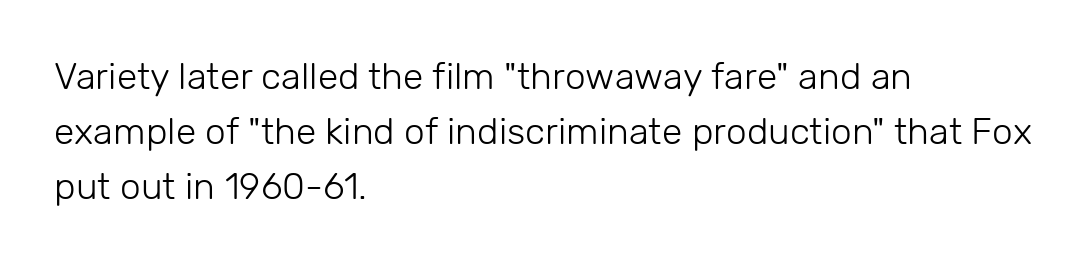
The image shows 37 px light sans-serif type, upright; set left-aligned, normal line spacing (1.48x), normal letter spacing, not underlined; low stroke contrast and a medium x-height.
